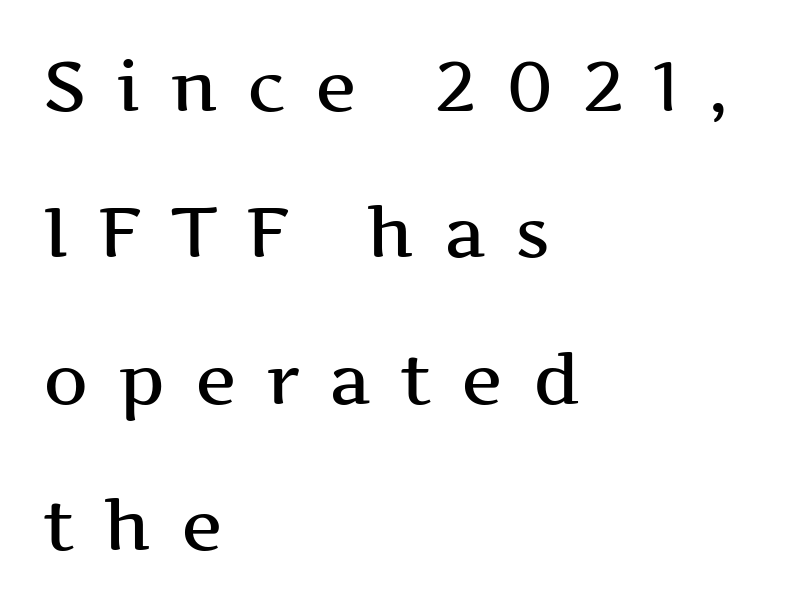
Compared with typical body copy, the letter spacing here is much looser. Line beginnings align vertically; line endings do not. Style check: upright. The rendering uses natural spacing where letterforms have individual widths.
